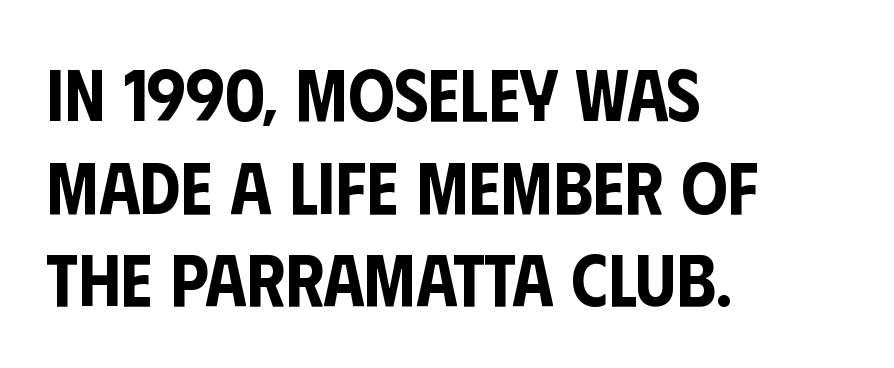
{"serif": "no", "italic": "no", "width": "condensed", "stroke_contrast": "low", "x_height": "large", "monospaced": "no", "underline": "no", "align": "left", "line_spacing": "normal", "line_spacing_ratio": 1.27, "letter_spacing": "normal", "letter_spacing_em": 0.0, "glyph_px": 73}
